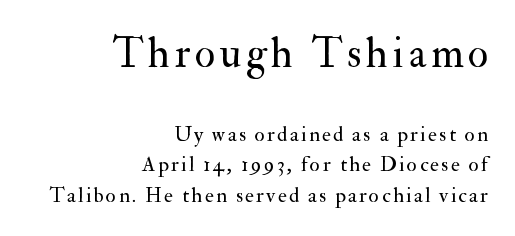
Q: Is the text bold? A: No.
Q: Is the text italic (slanted)? A: No, it is upright.
Q: Is the typeface a serif or a sans-serif typeface? A: Serif.
Q: Is the text underlined? A: No.
Q: How is the paragraph aligned? A: Right-aligned.
Q: Is the spacing between lines tight, normal or loose? A: Normal.
Q: Which block of text is set in a larger size, the first (top) or the second (bottom)? A: The first (top) one.
Q: Width (condensed, normal, or wide)? A: Normal.
Q: Stroke contrast? A: Medium.
Q: x-height? A: Small.
Q: Monospaced? A: No.
